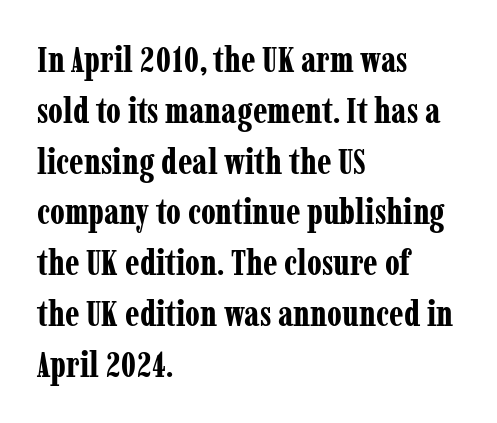
{"serif": "yes", "italic": "no", "bold": "yes", "weight": "bold", "width": "condensed", "stroke_contrast": "low", "x_height": "medium", "monospaced": "no", "underline": "no", "align": "left", "line_spacing": "normal", "line_spacing_ratio": 1.41, "letter_spacing": "normal", "letter_spacing_em": 0.0, "glyph_px": 36}
